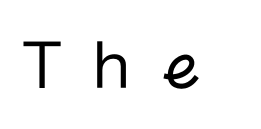
Unbolded letterforms with no extra heft. A typesetter would call this heavily tracked-out type. Has an underline been added? It has not. Is this a sans? Yes — the strokes have no serifs. A typesetter would mark this as roman, not italic.
